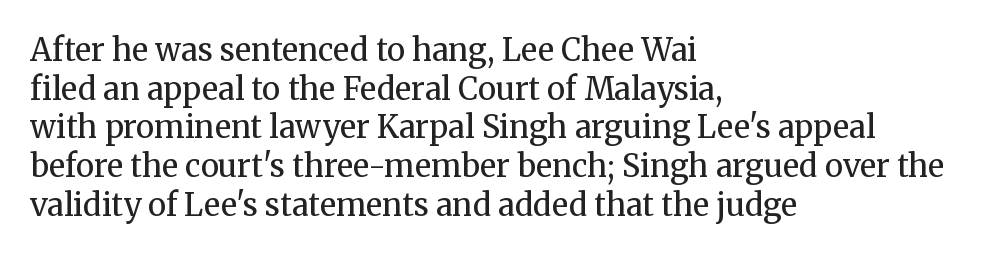
Q: Is the text bold? A: No.
Q: Is the text italic (slanted)? A: No, it is upright.
Q: Is the typeface a serif or a sans-serif typeface? A: Serif.
Q: Is the text underlined? A: No.
Q: How is the paragraph aligned? A: Left-aligned.
Q: Is the spacing between letters normal or unusually wide? A: Normal.
Q: Is the spacing between lines tight, normal or loose? A: Normal.
Q: Width (condensed, normal, or wide)? A: Normal.
Q: Stroke contrast? A: Medium.
Q: x-height? A: Medium.
Q: Monospaced? A: No.
